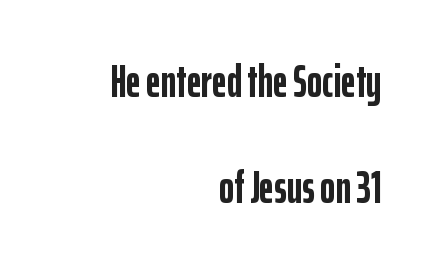
The image shows 46 px semibold, condensed sans-serif type, upright; set right-aligned, loose line spacing (2.3x), normal letter spacing, not underlined; low stroke contrast and a medium x-height.
